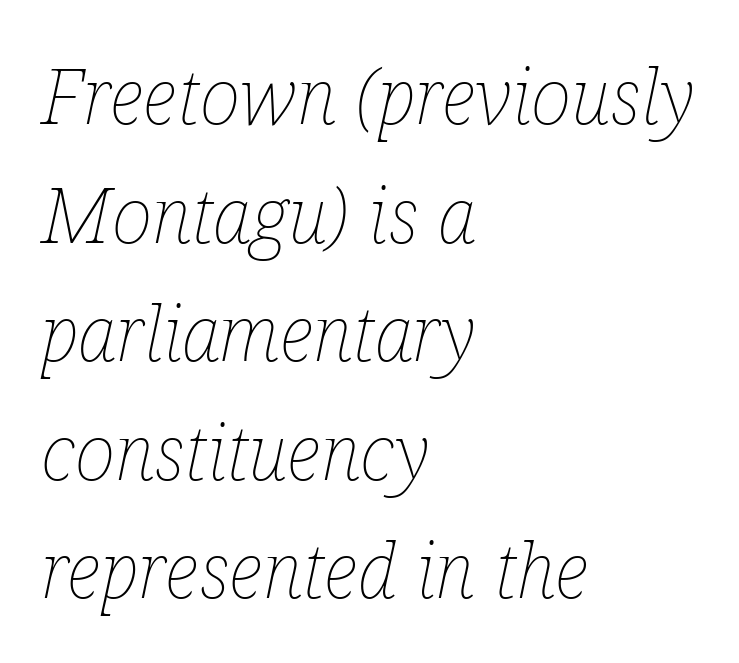
The face used here is rendered with its standard letterfit. Each letter keeps its own natural width here, so spacing adapts to shape. The block of text has a typical density, with ordinary space between rows. Letters rest on an invisible, unmarked baseline. A light-to-regular cut is what we see here. Short and long lines alike share a common starting point at left.
